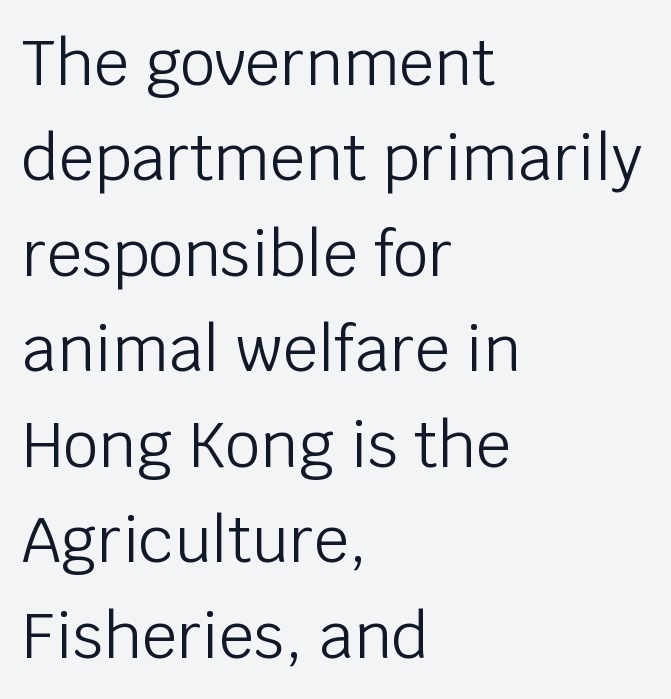
The image shows 62 px light sans-serif type, upright; set left-aligned, normal line spacing (1.54x), normal letter spacing, not underlined; low stroke contrast and a large x-height.
